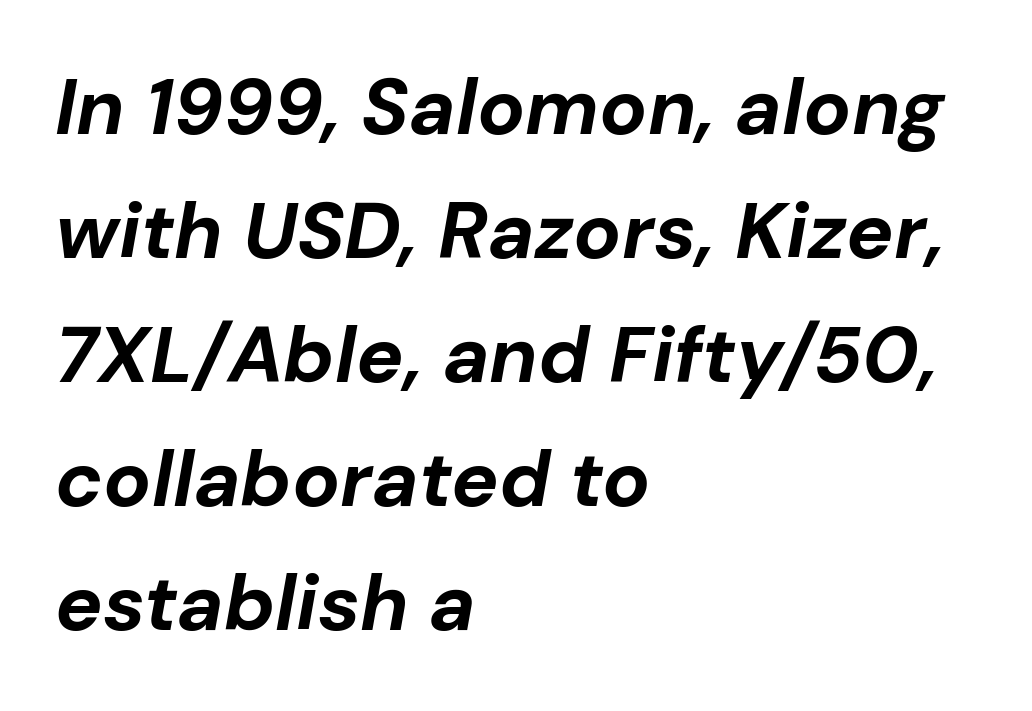
{"italic": "yes", "lean": "right", "slant_degrees": 10, "bold": "yes", "weight": "bold", "width": "normal", "stroke_contrast": "low", "x_height": "medium", "monospaced": "no", "underline": "no", "align": "left", "line_spacing": "normal", "line_spacing_ratio": 1.57, "letter_spacing": "normal", "letter_spacing_em": 0.0, "glyph_px": 79}
